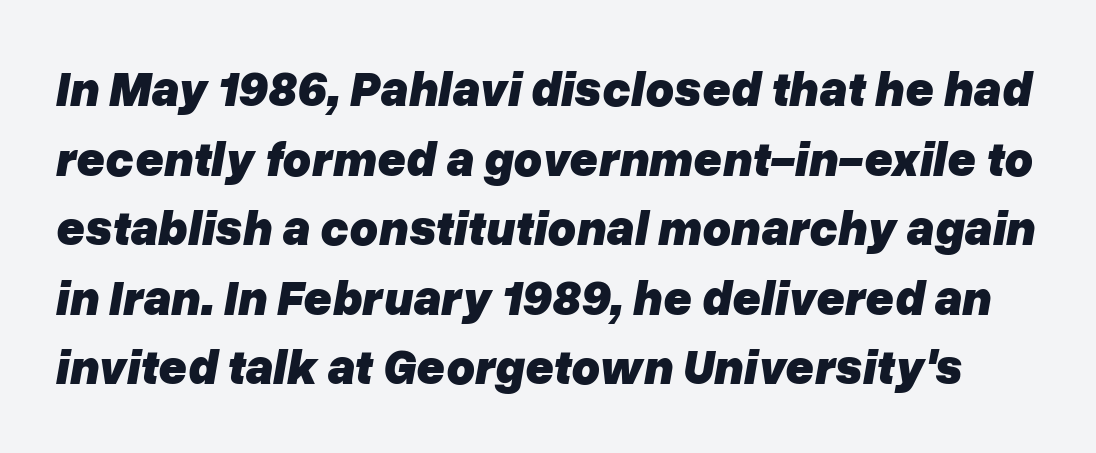
{"italic": "yes", "lean": "right", "slant_degrees": 10, "bold": "yes", "weight": "heavy", "width": "normal", "stroke_contrast": "low", "x_height": "medium", "monospaced": "no", "underline": "no", "line_spacing": "normal", "line_spacing_ratio": 1.42, "letter_spacing": "normal", "letter_spacing_em": 0.0, "glyph_px": 49}
